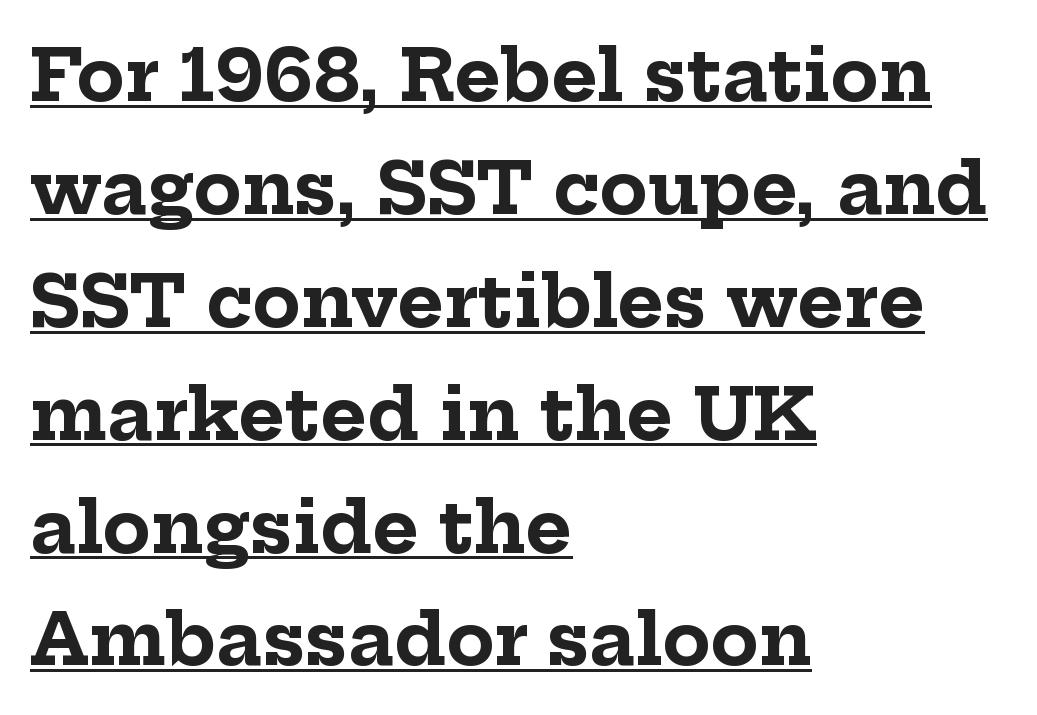
{"serif": "yes", "italic": "no", "bold": "yes", "weight": "bold", "width": "normal", "stroke_contrast": "low", "x_height": "medium", "monospaced": "no", "underline": "yes", "align": "left", "line_spacing": "normal", "line_spacing_ratio": 1.59, "letter_spacing": "normal", "letter_spacing_em": 0.0, "glyph_px": 71}
